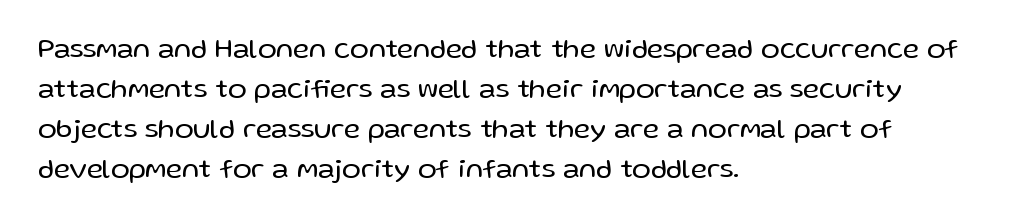
The image shows 28 px regular-weight sans-serif type, upright; set left-aligned, normal line spacing (1.43x), normal letter spacing, not underlined; low stroke contrast and a medium x-height.
